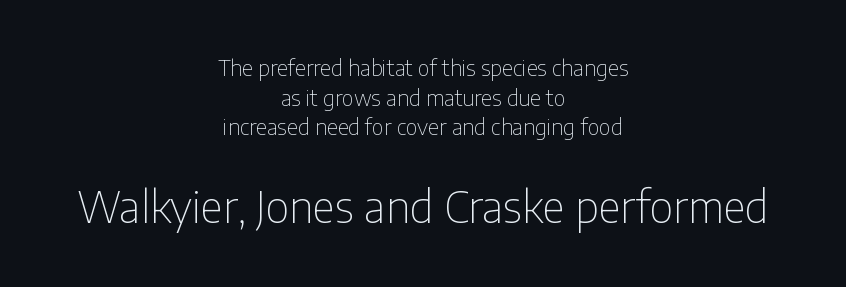
Line spacing here is normal. Here the second block reads like a headline and the first like body copy. Style check: upright. No letter is thick-stroked: the sample isn't bold. Typeset on center — no edge is straight. Nothing unusual about the tracking: characters are spaced as the font intends.
